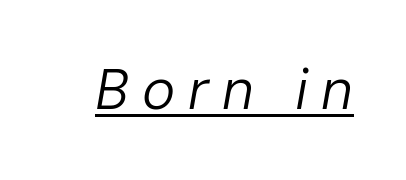
An italicized treatment has been applied to the whole sample. Stems here are at most as thick as an everyday book face. The horizontal fit of the characters is loose and conspicuously gappy. Note the varied advance widths — an 'i' is clearly narrower than an 'm'. Quick note: underline on.
